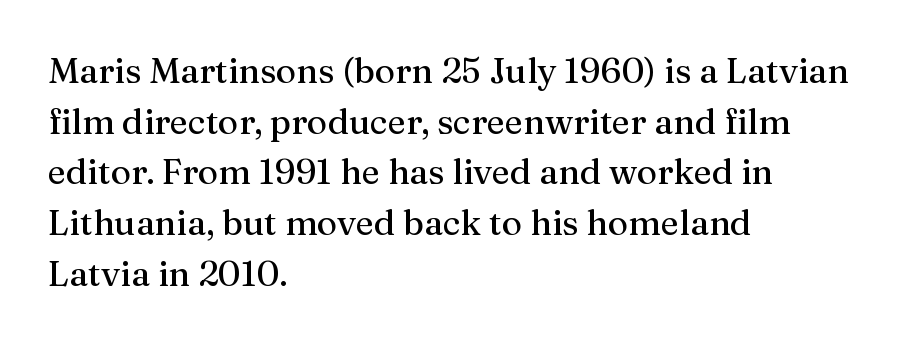
Interline gaps are of average width in this sample. Characters remain perfectly vertical along every line. These lines are composed in type with serifs. A bare baseline throughout the passage.
